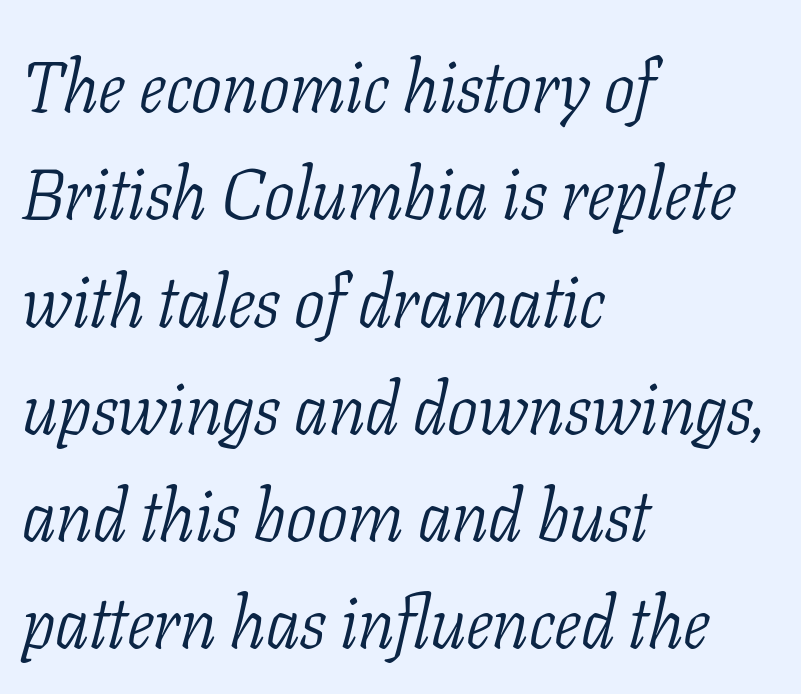
{"serif": "yes", "italic": "yes", "lean": "right", "slant_degrees": 11, "bold": "no", "weight": "light", "width": "condensed", "stroke_contrast": "low", "x_height": "medium", "monospaced": "no", "underline": "no", "align": "left", "line_spacing": "normal", "line_spacing_ratio": 1.49, "letter_spacing": "normal", "letter_spacing_em": 0.0, "glyph_px": 72}
